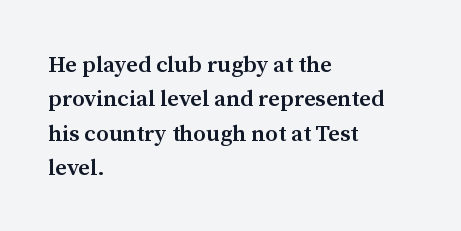
{"italic": "no", "bold": "semi", "underline": "no", "align": "left", "line_spacing": "normal", "line_spacing_ratio": 1.49, "letter_spacing": "normal", "letter_spacing_em": 0.0, "glyph_px": 23}
